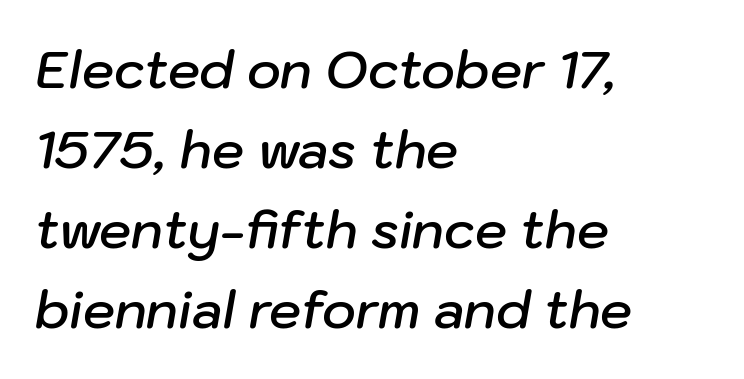
Q: Is the text bold? A: Semi-bold.
Q: Is the text italic (slanted)? A: Yes, it leans right by about 10 degrees.
Q: Is the text underlined? A: No.
Q: How is the paragraph aligned? A: Left-aligned.
Q: Is the spacing between letters normal or unusually wide? A: Normal.
Q: Is the spacing between lines tight, normal or loose? A: Normal.
Q: Width (condensed, normal, or wide)? A: Normal.
Q: Stroke contrast? A: Low.
Q: x-height? A: Medium.
Q: Monospaced? A: No.
